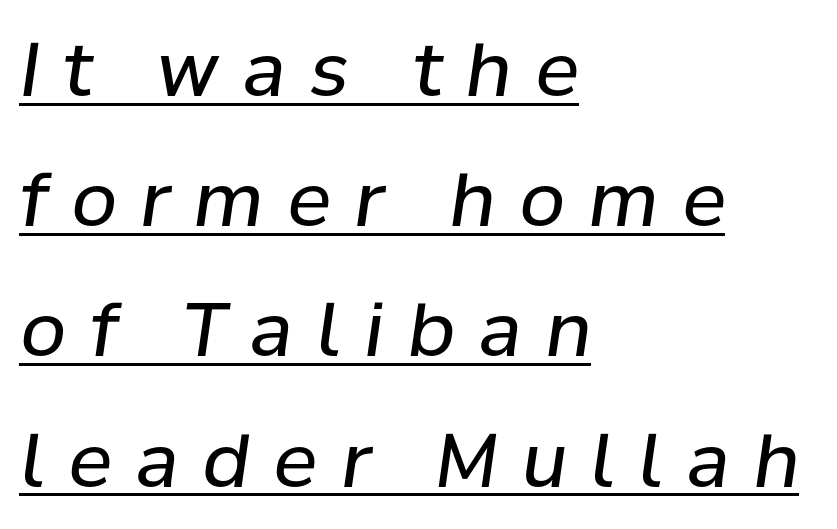
Glyph-to-glyph distance is far greater than everyday printed text. The passage shown is typed in a proportional face where columns would drift. A quiet, ordinary-to-light weight characterises the typeface. The passage shown leans; its letterforms are oblique. Casual observation: everything's shoved over to the left.
